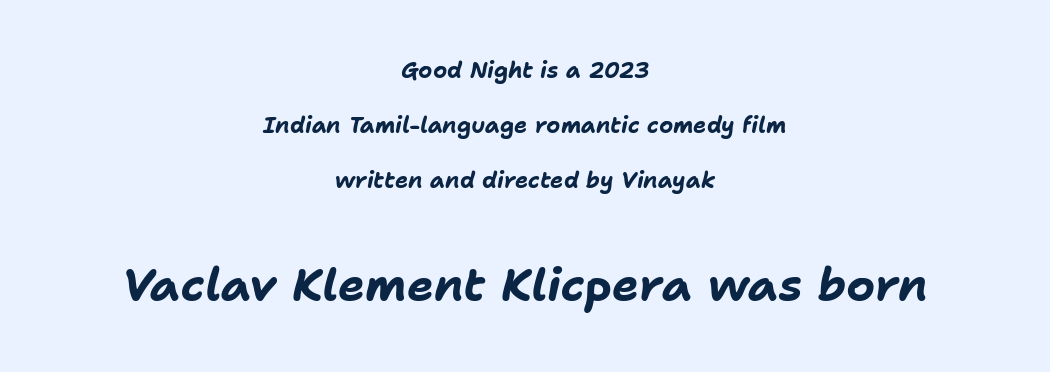
Looking at the ascenders, they clearly lean. How would I describe the line gaps? Wide and relaxed. You'd pick this weight for a headline — it's a proper bold. Short note: letters normally spaced. Horizontal alignment here is central, giving a formal, balanced look.
